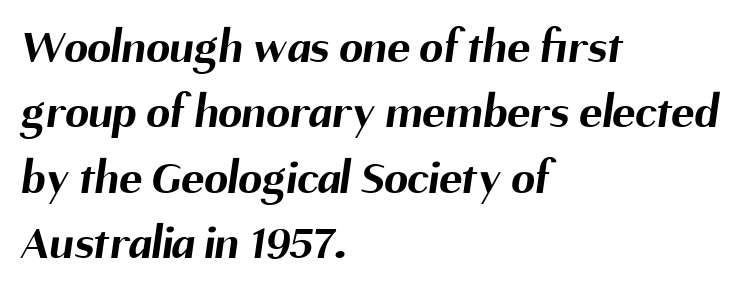
Q: Is the text bold? A: Yes.
Q: Is the typeface a serif or a sans-serif typeface? A: Sans-serif.
Q: Is the text underlined? A: No.
Q: How is the paragraph aligned? A: Left-aligned.
Q: Is the spacing between letters normal or unusually wide? A: Normal.
Q: Is the spacing between lines tight, normal or loose? A: Normal.
Q: Width (condensed, normal, or wide)? A: Normal.
Q: Stroke contrast? A: Medium.
Q: x-height? A: Medium.
Q: Monospaced? A: No.
